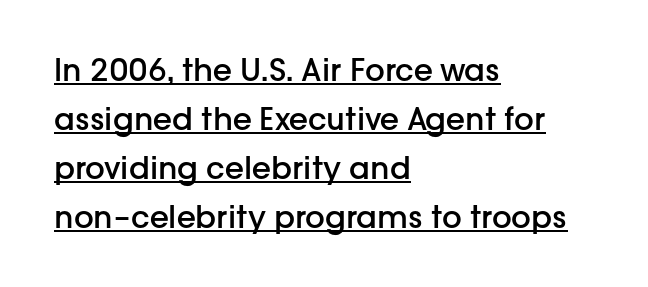
Q: Is the text bold? A: Semi-bold.
Q: Is the text italic (slanted)? A: No, it is upright.
Q: Is the typeface a serif or a sans-serif typeface? A: Sans-serif.
Q: Is the text underlined? A: Yes.
Q: How is the paragraph aligned? A: Left-aligned.
Q: Is the spacing between letters normal or unusually wide? A: Normal.
Q: Is the spacing between lines tight, normal or loose? A: Normal.
Q: Width (condensed, normal, or wide)? A: Normal.
Q: Stroke contrast? A: Low.
Q: x-height? A: Medium.
Q: Monospaced? A: No.
